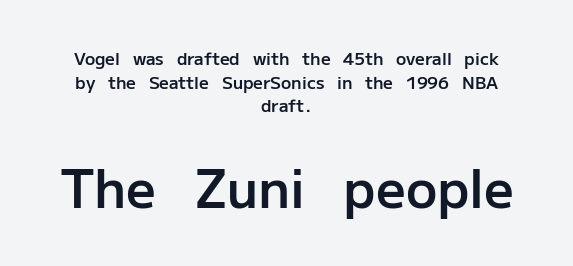
Q: Is the text bold? A: Semi-bold.
Q: Is the text italic (slanted)? A: No, it is upright.
Q: Is the typeface a serif or a sans-serif typeface? A: Sans-serif.
Q: Is the text underlined? A: No.
Q: How is the paragraph aligned? A: Centered.
Q: Is the spacing between letters normal or unusually wide? A: Normal.
Q: Is the spacing between lines tight, normal or loose? A: Normal.
Q: Which block of text is set in a larger size, the first (top) or the second (bottom)? A: The second (bottom) one.
Q: Width (condensed, normal, or wide)? A: Normal.
Q: Stroke contrast? A: Low.
Q: x-height? A: Medium.
Q: Monospaced? A: No.
